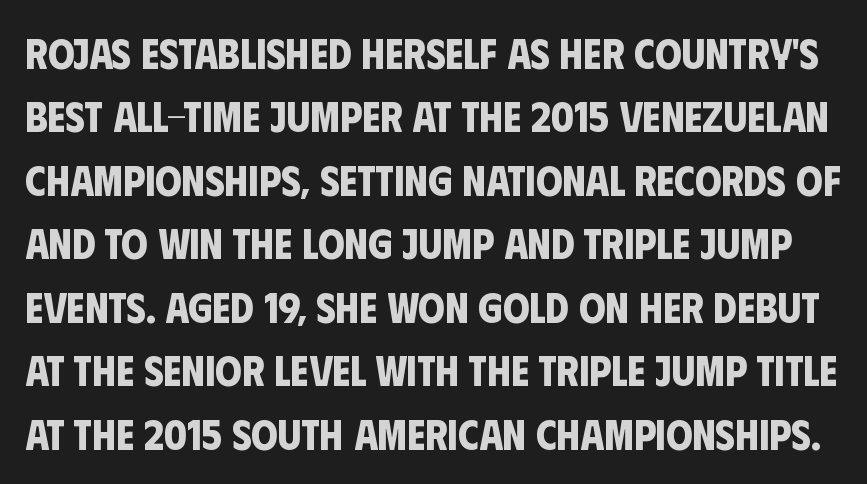
The characters look thick and weighty, a clear bold. The passage shown has conventional tracking throughout. Is this a fixed-width face? No — the glyphs have proportional, varying widths. Interline gaps are of average width in this sample. Words float on clear page, feet unadorned.
